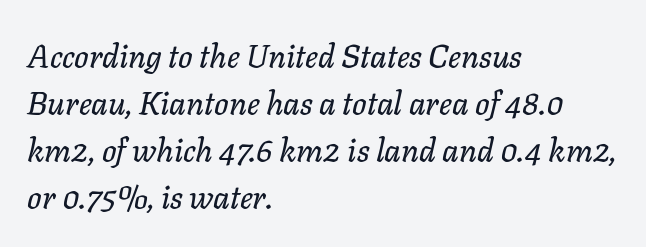
Here the glyphs are tracked normally, forming tight word shapes. The glyphs are unaccompanied by any horizontal stroke below them. The specimen reads as italic at a glance. Do the characters align in a grid? No, the font is proportional. Reading down the block, your eye returns to a fixed left position each line.
